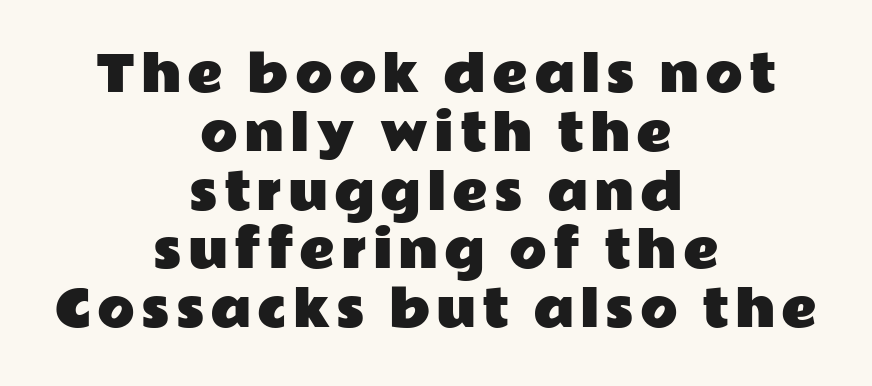
{"serif": "no", "italic": "no", "width": "wide", "stroke_contrast": "low", "x_height": "medium", "monospaced": "no", "underline": "no", "align": "center", "line_spacing_ratio": 1.2, "glyph_px": 49}
